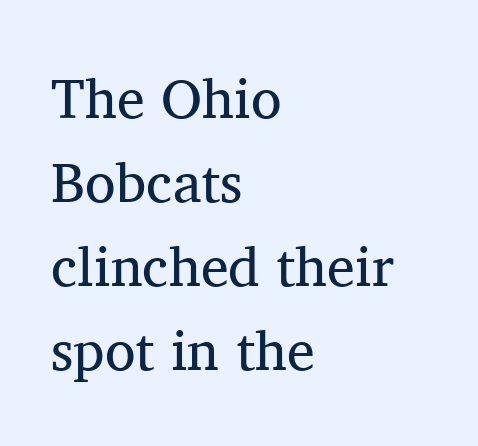
{"serif": "yes", "italic": "no", "bold": "no", "weight": "regular", "width": "normal", "stroke_contrast": "medium", "x_height": "medium", "monospaced": "no", "underline": "no", "align": "left", "line_spacing": "normal", "line_spacing_ratio": 1.5, "letter_spacing": "normal", "letter_spacing_em": 0.0, "glyph_px": 56}
